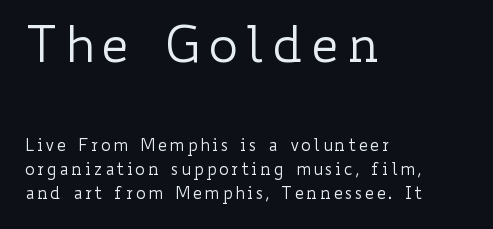
The image shows 51 px regular-weight, wide type, upright; set left-aligned, normal line spacing (1.41x), not underlined; the first (top) block is 3.0x larger; low stroke contrast and a small x-height.
